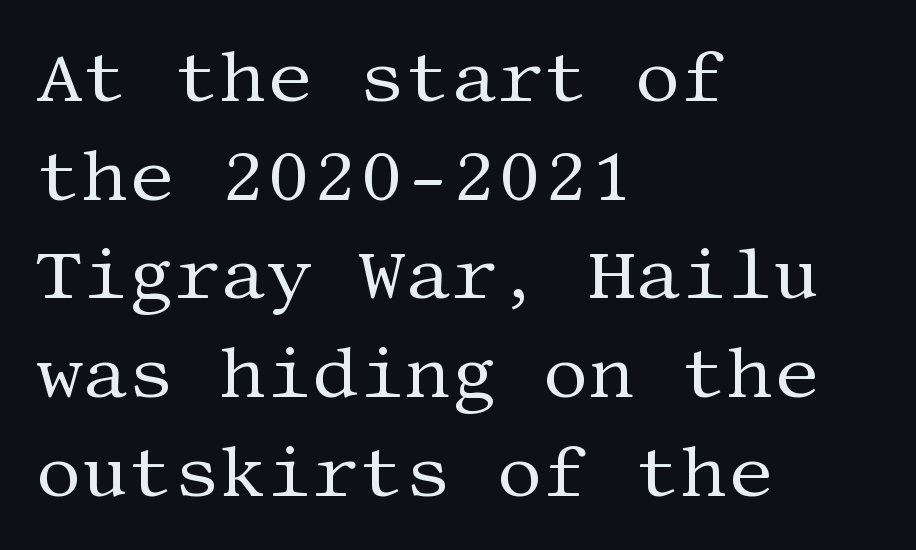
The image shows 72 px regular-weight serif type, upright; set left-aligned, normal line spacing (1.37x), normal letter spacing, not underlined; medium stroke contrast and a large x-height.
